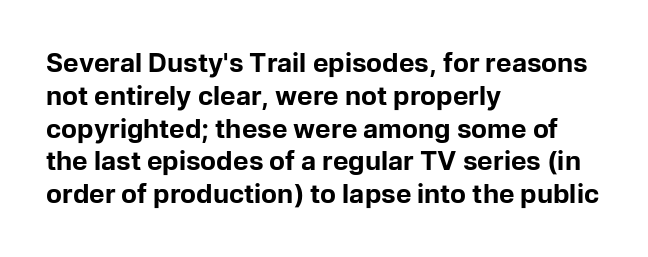
{"italic": "no", "bold": "yes", "underline": "no", "align": "left", "line_spacing": "normal", "line_spacing_ratio": 1.26, "letter_spacing": "normal", "letter_spacing_em": 0.0, "glyph_px": 26}
